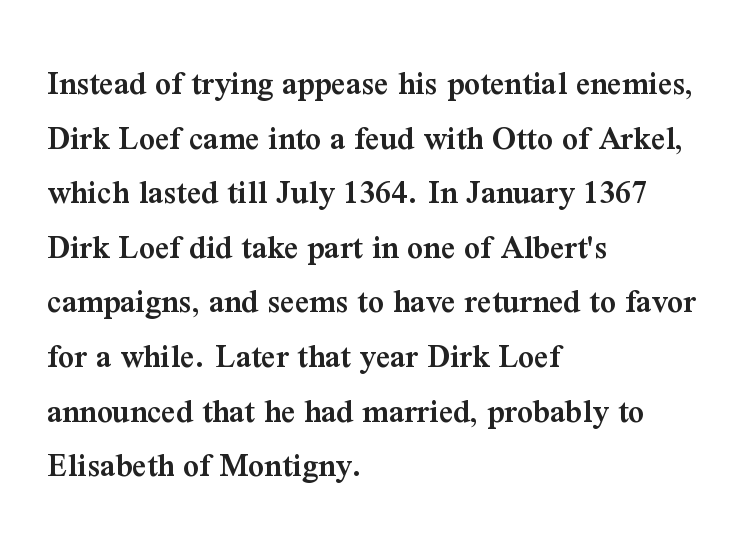
This is the in-between weight designers call semibold or demi. Spacing verdict: proportional, widths tailored to each character. Observe the ordinary spacing: letters are neighbours, not strangers. The text block is weighted toward the left margin, trailing off unevenly rightward. The font family rendered here belongs to the serif group.
